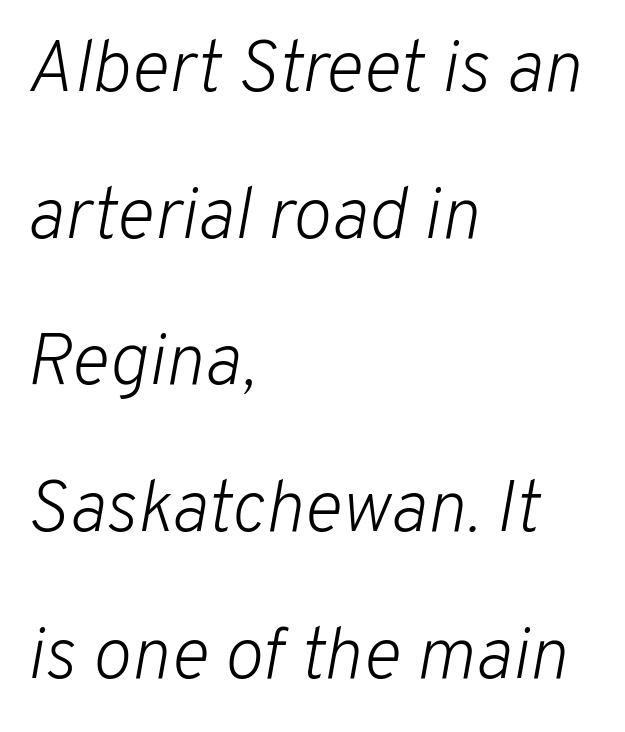
Q: Is the text bold? A: No.
Q: Is the text italic (slanted)? A: Yes, it leans right by about 10 degrees.
Q: Is the text underlined? A: No.
Q: How is the paragraph aligned? A: Left-aligned.
Q: Is the spacing between letters normal or unusually wide? A: Normal.
Q: Is the spacing between lines tight, normal or loose? A: Loose.
Q: Width (condensed, normal, or wide)? A: Normal.
Q: Stroke contrast? A: Low.
Q: x-height? A: Medium.
Q: Monospaced? A: No.
